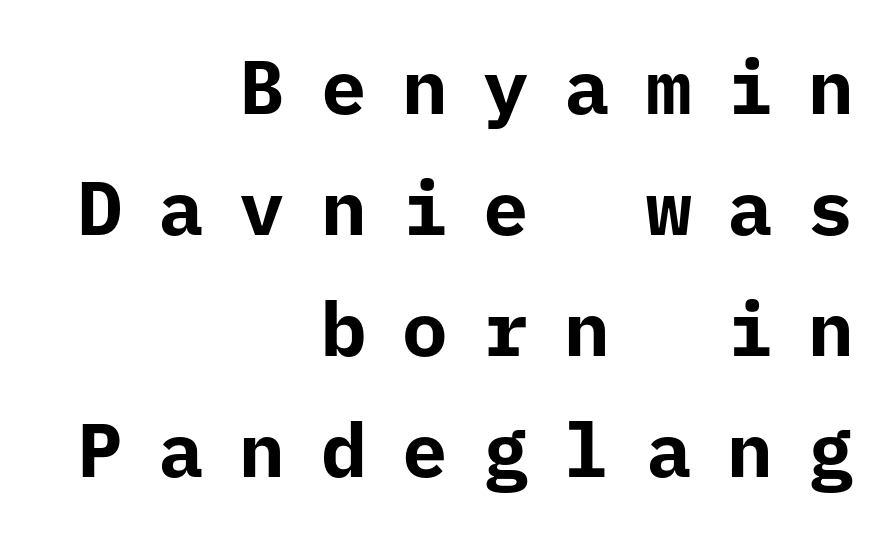
The image shows 76 px bold sans-serif type, upright, monospaced; set right-aligned, normal line spacing (1.59x), unusually wide letter spacing (+0.47 em), not underlined; low stroke contrast and a medium x-height.
